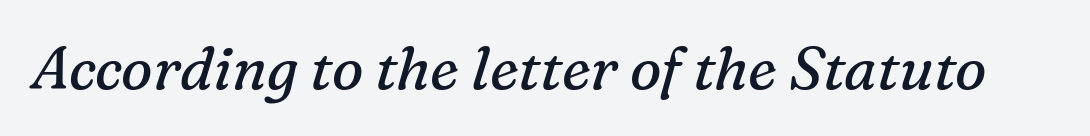
{"serif": "yes", "italic": "yes", "lean": "right", "slant_degrees": 16, "bold": "no", "weight": "regular", "width": "normal", "stroke_contrast": "medium", "x_height": "medium", "monospaced": "no", "underline": "no", "letter_spacing": "normal", "letter_spacing_em": 0.0, "glyph_px": 59}
